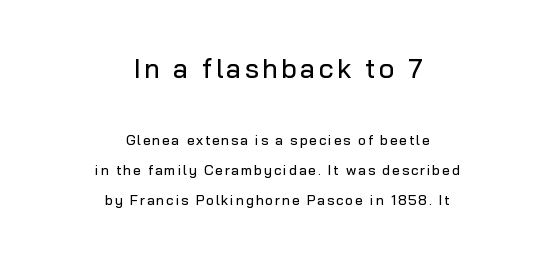
Q: Is the text italic (slanted)? A: No, it is upright.
Q: Is the text underlined? A: No.
Q: How is the paragraph aligned? A: Centered.
Q: Is the spacing between lines tight, normal or loose? A: Loose.
Q: Which block of text is set in a larger size, the first (top) or the second (bottom)? A: The first (top) one.
